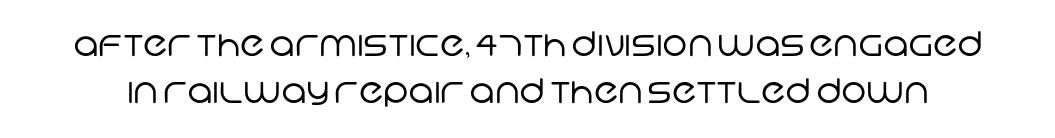
Q: Is the text bold? A: No.
Q: Is the typeface a serif or a sans-serif typeface? A: Sans-serif.
Q: Is the text underlined? A: No.
Q: Is the spacing between letters normal or unusually wide? A: Normal.
Q: Is the spacing between lines tight, normal or loose? A: Normal.
Q: Width (condensed, normal, or wide)? A: Normal.
Q: Stroke contrast? A: Low.
Q: x-height? A: Large.
Q: Monospaced? A: No.
